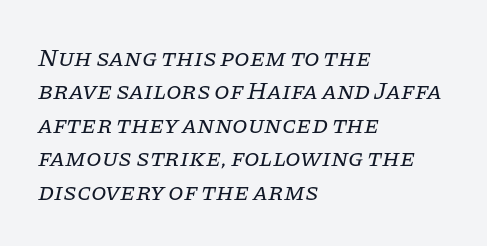
Would a proofreader flag this as italicized? Yes. This sample is left-justified, so line endings fall wherever the words run out. The baseline area is clear. Reading down the column, the eye jumps a familiar distance to each next line. Unbolded letterforms with no extra heft. Each word holds together tightly as a unit, with standard inter-letter gaps.
